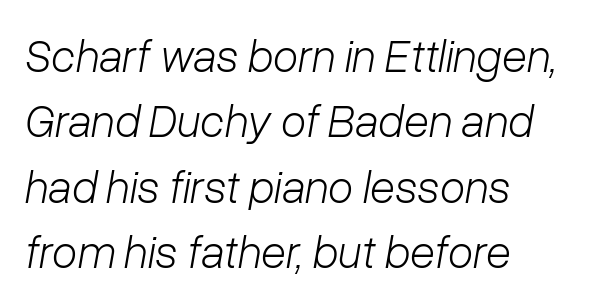
The image shows 46 px light type, italic (leaning right); set left-aligned, normal line spacing (1.42x), normal letter spacing, not underlined; low stroke contrast and a medium x-height.
